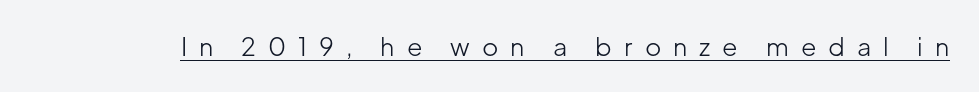
The image shows 25 px text type, upright; set unusually wide letter spacing (+0.48 em), underlined.
